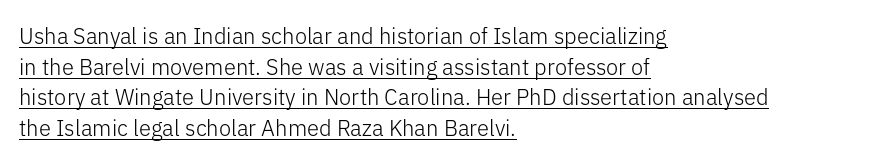
{"italic": "no", "bold": "no", "underline": "yes", "align": "left", "line_spacing": "normal", "line_spacing_ratio": 1.39, "letter_spacing": "normal", "letter_spacing_em": 0.0, "glyph_px": 22}
